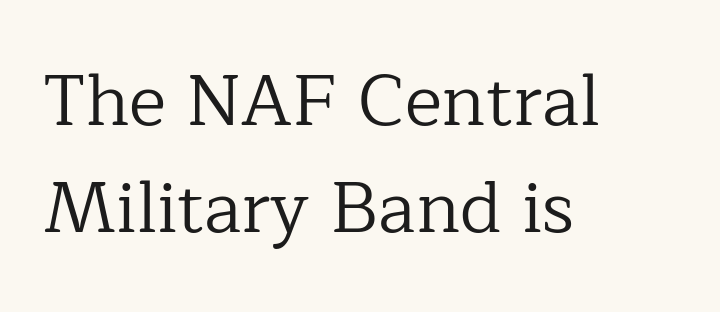
{"serif": "yes", "italic": "no", "bold": "no", "weight": "regular", "width": "normal", "stroke_contrast": "low", "x_height": "medium", "monospaced": "no", "underline": "no", "align": "left", "line_spacing": "normal", "line_spacing_ratio": 1.51, "letter_spacing": "normal", "letter_spacing_em": 0.0, "glyph_px": 71}
